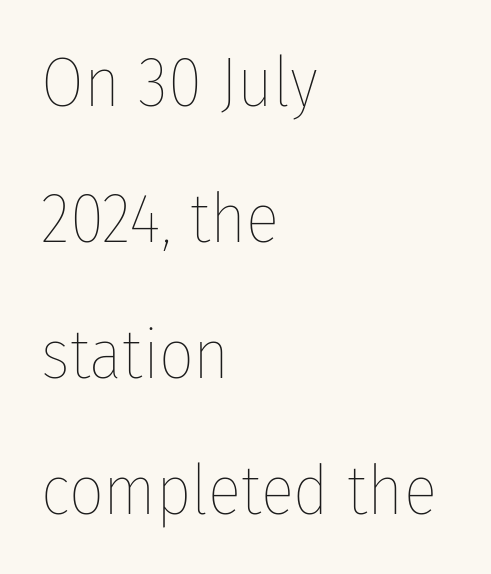
{"italic": "no", "bold": "no", "weight": "thin", "width": "condensed", "stroke_contrast": "low", "x_height": "medium", "monospaced": "no", "underline": "no", "align": "left", "line_spacing": "loose", "line_spacing_ratio": 1.97, "letter_spacing": "normal", "letter_spacing_em": 0.0, "glyph_px": 69}
